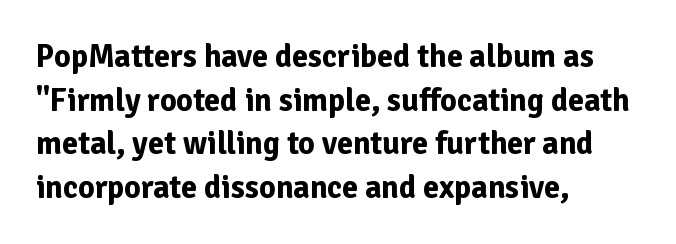
Q: Is the text bold? A: Yes.
Q: Is the text italic (slanted)? A: No, it is upright.
Q: Is the typeface a serif or a sans-serif typeface? A: Sans-serif.
Q: Is the text underlined? A: No.
Q: How is the paragraph aligned? A: Left-aligned.
Q: Is the spacing between letters normal or unusually wide? A: Normal.
Q: Is the spacing between lines tight, normal or loose? A: Normal.
Q: Width (condensed, normal, or wide)? A: Normal.
Q: Stroke contrast? A: Low.
Q: x-height? A: Medium.
Q: Monospaced? A: No.
